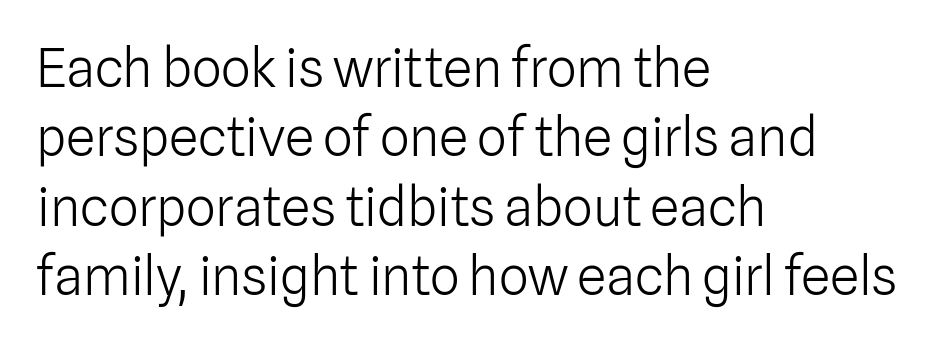
{"serif": "no", "italic": "no", "bold": "no", "weight": "light", "width": "normal", "stroke_contrast": "low", "x_height": "medium", "monospaced": "no", "underline": "no", "align": "left", "line_spacing": "normal", "line_spacing_ratio": 1.31, "letter_spacing": "normal", "letter_spacing_em": 0.0, "glyph_px": 53}
